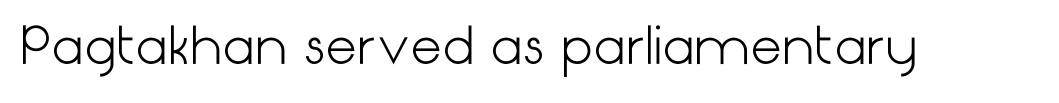
The typography opts for an upright posture over an oblique one. Descenders are the only things crossing below the line. Observe the ordinary spacing: letters are neighbours, not strangers. The passage shown is not bold in any degree.
